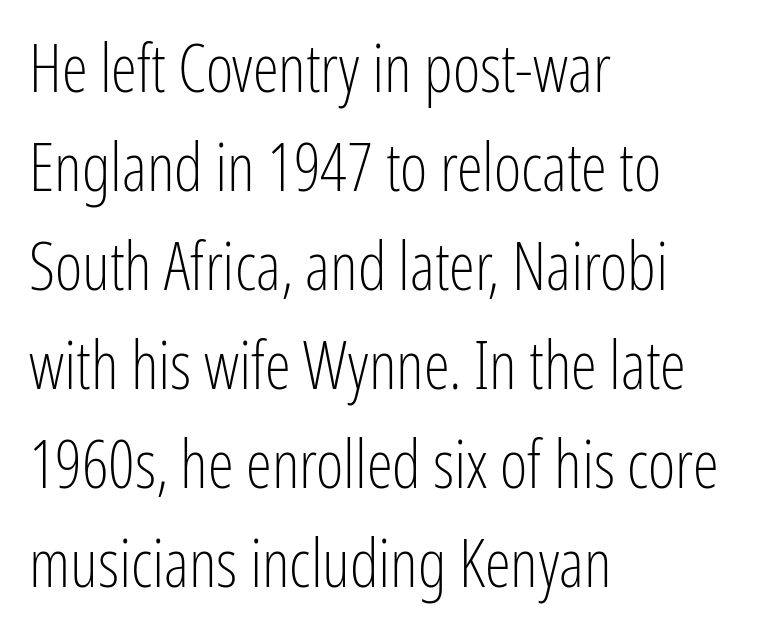
The image shows 66 px light, condensed sans-serif type, upright; set left-aligned, normal line spacing (1.5x), normal letter spacing, not underlined; low stroke contrast and a medium x-height.
